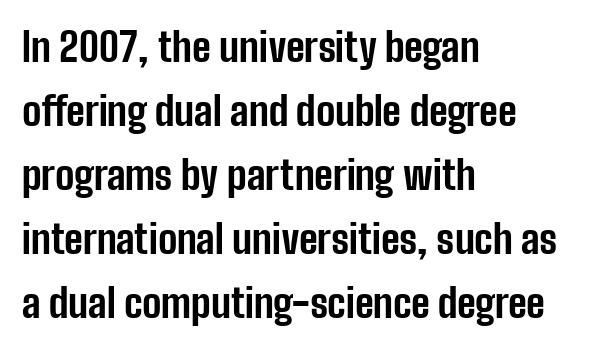
The image shows 40 px bold, condensed sans-serif type, upright; set left-aligned, normal line spacing (1.6x), normal letter spacing, not underlined; low stroke contrast and a medium x-height.
